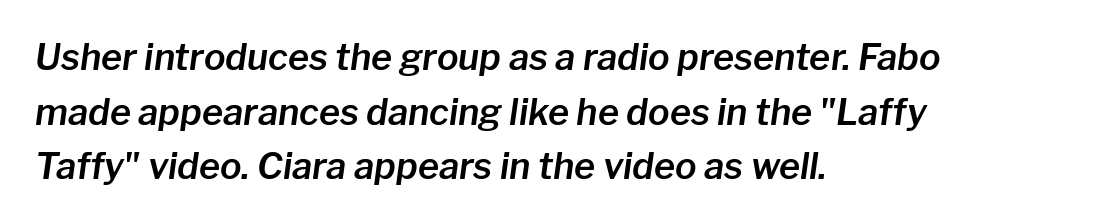
Q: Is the text italic (slanted)? A: Yes, it leans right by about 8 degrees.
Q: Is the text underlined? A: No.
Q: How is the paragraph aligned? A: Left-aligned.
Q: Is the spacing between letters normal or unusually wide? A: Normal.
Q: Is the spacing between lines tight, normal or loose? A: Normal.
Q: Width (condensed, normal, or wide)? A: Normal.
Q: Stroke contrast? A: Low.
Q: x-height? A: Medium.
Q: Monospaced? A: No.
